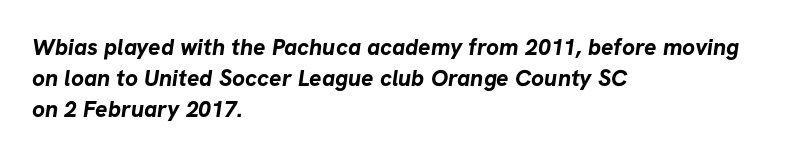
{"bold": "yes", "underline": "no", "align": "left", "line_spacing": "normal", "line_spacing_ratio": 1.34, "letter_spacing": "normal", "letter_spacing_em": 0.0, "glyph_px": 23}
